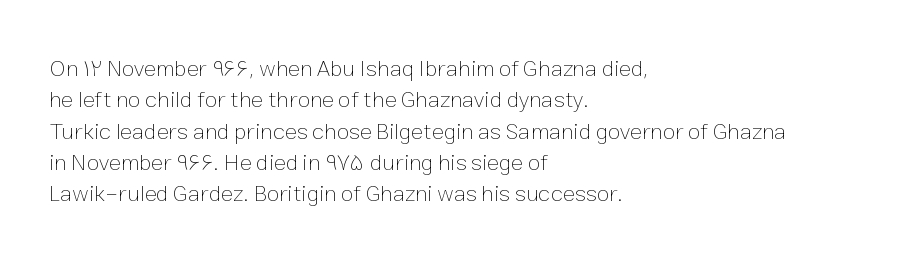
Q: Is the text bold? A: No.
Q: Is the text italic (slanted)? A: No, it is upright.
Q: Is the text underlined? A: No.
Q: How is the paragraph aligned? A: Left-aligned.
Q: Is the spacing between letters normal or unusually wide? A: Normal.
Q: Is the spacing between lines tight, normal or loose? A: Normal.
